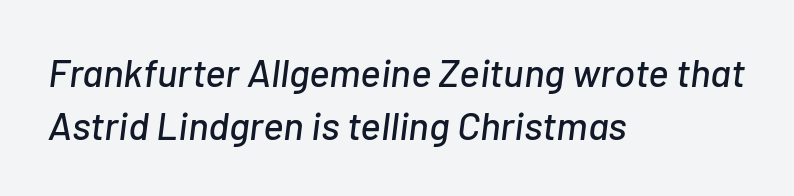
Q: Is the text italic (slanted)? A: Yes, it leans right by about 7 degrees.
Q: Is the text underlined? A: No.
Q: How is the paragraph aligned? A: Left-aligned.
Q: Is the spacing between letters normal or unusually wide? A: Normal.
Q: Is the spacing between lines tight, normal or loose? A: Normal.
Q: Width (condensed, normal, or wide)? A: Normal.
Q: Stroke contrast? A: Low.
Q: x-height? A: Medium.
Q: Monospaced? A: No.
